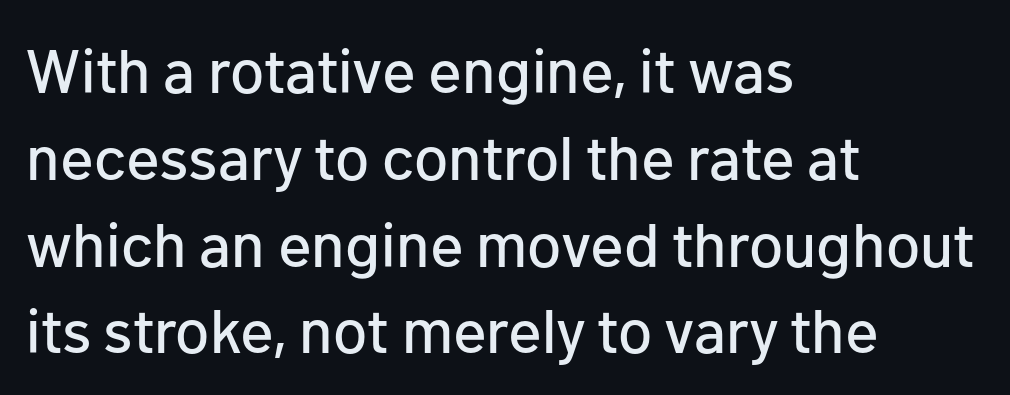
The image shows 62 px sans-serif type, upright; set left-aligned, normal line spacing (1.4x), normal letter spacing, not underlined; low stroke contrast and a medium x-height.
